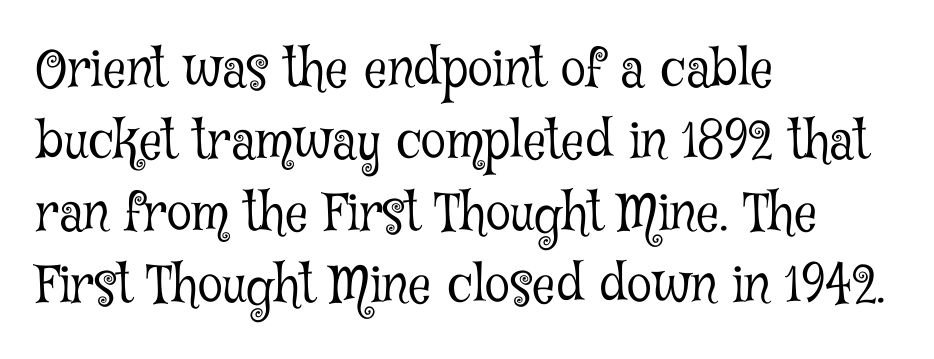
{"serif": "yes", "italic": "no", "bold": "no", "weight": "light", "width": "condensed", "stroke_contrast": "low", "x_height": "medium", "monospaced": "no", "underline": "no", "align": "left", "line_spacing": "normal", "line_spacing_ratio": 1.41, "letter_spacing": "normal", "letter_spacing_em": 0.0, "glyph_px": 51}
